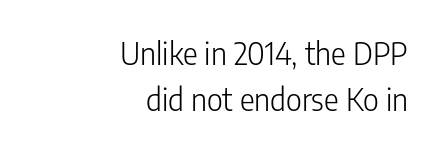
Q: Is the text bold? A: No.
Q: Is the text italic (slanted)? A: No, it is upright.
Q: Is the typeface a serif or a sans-serif typeface? A: Sans-serif.
Q: Is the text underlined? A: No.
Q: How is the paragraph aligned? A: Right-aligned.
Q: Is the spacing between letters normal or unusually wide? A: Normal.
Q: Is the spacing between lines tight, normal or loose? A: Normal.
Q: Width (condensed, normal, or wide)? A: Condensed.
Q: Stroke contrast? A: Low.
Q: x-height? A: Medium.
Q: Monospaced? A: No.
